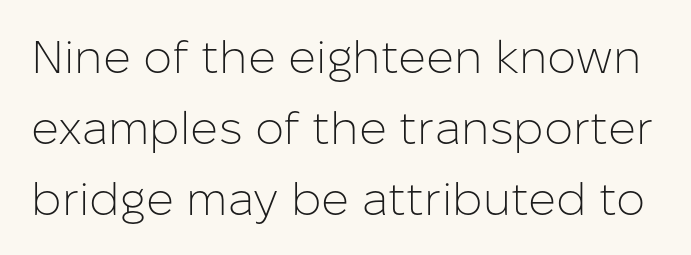
Q: Is the text bold? A: No.
Q: Is the text italic (slanted)? A: No, it is upright.
Q: Is the typeface a serif or a sans-serif typeface? A: Sans-serif.
Q: Is the text underlined? A: No.
Q: Is the spacing between letters normal or unusually wide? A: Normal.
Q: Is the spacing between lines tight, normal or loose? A: Normal.
Q: Width (condensed, normal, or wide)? A: Normal.
Q: Stroke contrast? A: Low.
Q: x-height? A: Medium.
Q: Monospaced? A: No.
